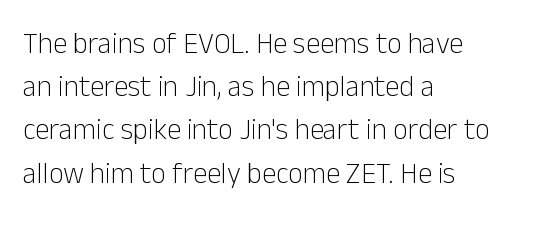
Q: Is the text bold? A: No.
Q: Is the text italic (slanted)? A: No, it is upright.
Q: Is the typeface a serif or a sans-serif typeface? A: Sans-serif.
Q: Is the text underlined? A: No.
Q: How is the paragraph aligned? A: Left-aligned.
Q: Is the spacing between letters normal or unusually wide? A: Normal.
Q: Is the spacing between lines tight, normal or loose? A: Normal.
Q: Width (condensed, normal, or wide)? A: Normal.
Q: Stroke contrast? A: Low.
Q: x-height? A: Medium.
Q: Monospaced? A: No.
